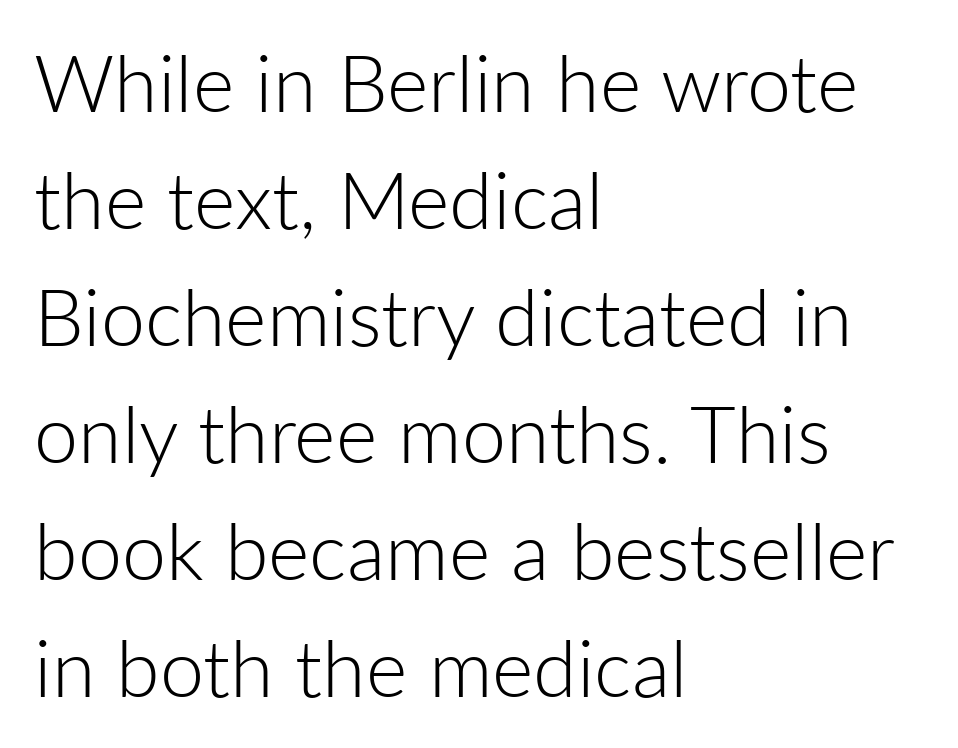
Q: Is the text bold? A: No.
Q: Is the text italic (slanted)? A: No, it is upright.
Q: Is the typeface a serif or a sans-serif typeface? A: Sans-serif.
Q: Is the text underlined? A: No.
Q: How is the paragraph aligned? A: Left-aligned.
Q: Is the spacing between letters normal or unusually wide? A: Normal.
Q: Is the spacing between lines tight, normal or loose? A: Normal.
Q: Width (condensed, normal, or wide)? A: Normal.
Q: Stroke contrast? A: Low.
Q: x-height? A: Medium.
Q: Monospaced? A: No.
